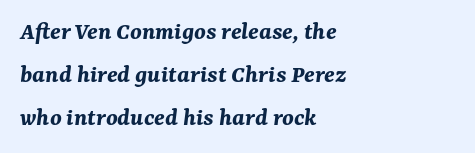
Heft: maximum for text — a bold. The zone under the glyphs is completely vacant. These lines stack with their left ends in a neat column. Successive baselines arrive at the customary interval.
